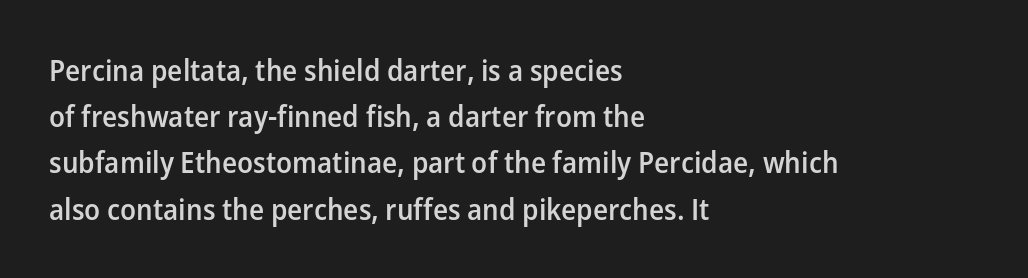
The image shows 30 px semibold sans-serif type, upright; set left-aligned, normal line spacing (1.54x), normal letter spacing, not underlined; low stroke contrast and a medium x-height.
